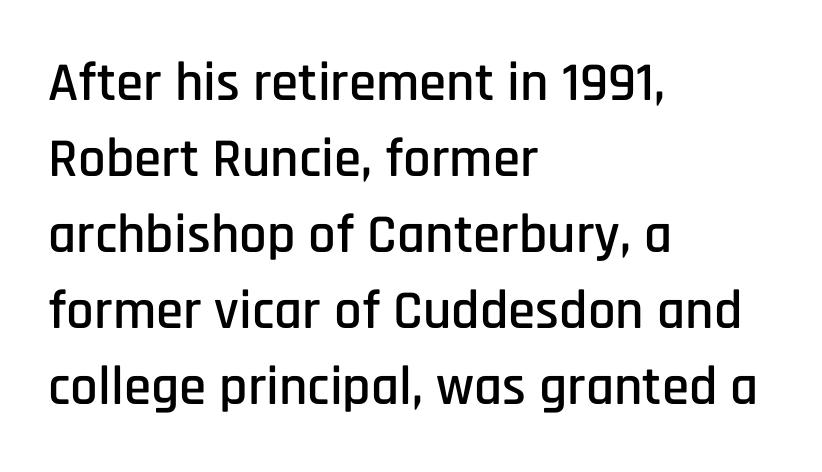
{"serif": "no", "italic": "no", "width": "condensed", "stroke_contrast": "low", "x_height": "large", "monospaced": "no", "underline": "no", "align": "left", "line_spacing": "normal", "line_spacing_ratio": 1.38, "letter_spacing": "normal", "letter_spacing_em": 0.0, "glyph_px": 55}
